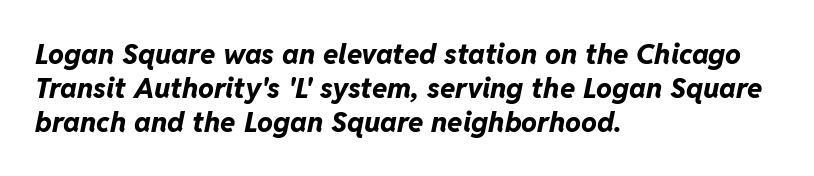
Clear beneath every line of the passage. The text carries the slant typical of an italic or oblique font. The characters look thick and weighty, a clear bold. The face used here is proportionally spaced, like ordinary book or web type. Tracking value appears to be zero — textbook default spacing. All the whitespace from short lines collects on the right.
